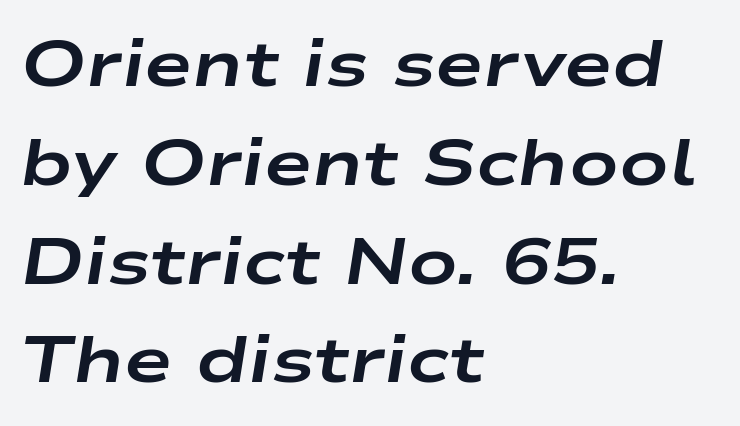
{"italic": "yes", "lean": "right", "slant_degrees": 9, "bold": "yes", "weight": "bold", "width": "wide", "stroke_contrast": "low", "x_height": "medium", "monospaced": "no", "underline": "no", "align": "left", "line_spacing": "normal", "line_spacing_ratio": 1.52, "letter_spacing": "normal", "letter_spacing_em": 0.0, "glyph_px": 65}
